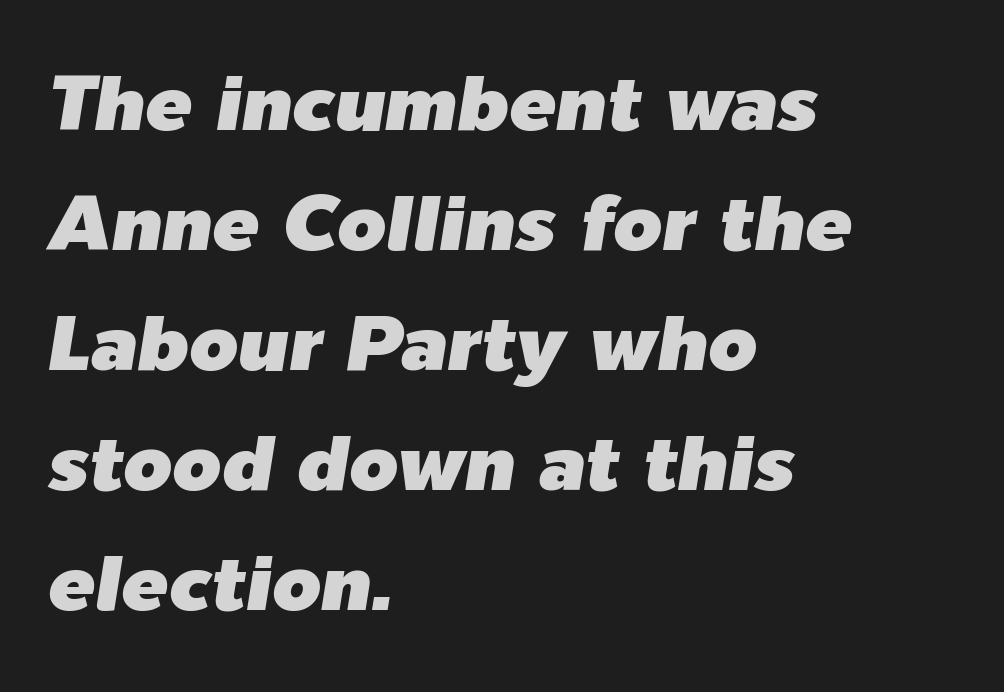
The passage shown is typed in a proportional face where columns would drift. The line-height multiplier appears to be the usual default. Observe the ordinary spacing: letters are neighbours, not strangers. The passage is arranged the way most books set body copy — flush left. Just letters on the line, the space beneath them empty. An italicized treatment has been applied to the whole sample.
